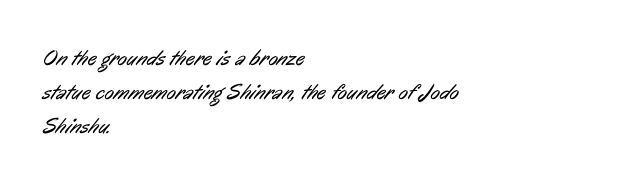
Q: Is the text bold? A: No.
Q: Is the text underlined? A: No.
Q: How is the paragraph aligned? A: Left-aligned.
Q: Is the spacing between letters normal or unusually wide? A: Normal.
Q: Is the spacing between lines tight, normal or loose? A: Normal.
